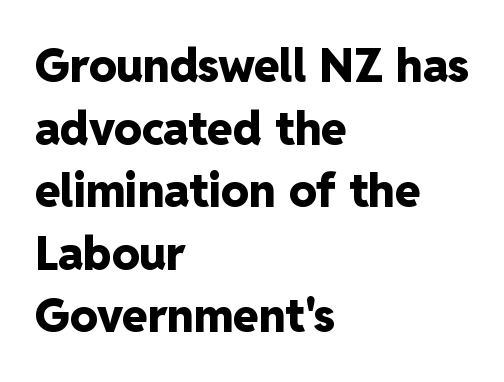
{"serif": "no", "italic": "no", "bold": "yes", "weight": "heavy", "width": "normal", "stroke_contrast": "low", "x_height": "medium", "monospaced": "no", "underline": "no", "align": "left", "line_spacing": "normal", "line_spacing_ratio": 1.36, "letter_spacing": "normal", "letter_spacing_em": 0.0, "glyph_px": 46}
